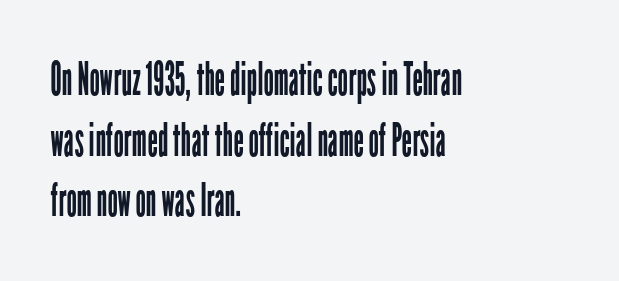
{"serif": "no", "italic": "no", "bold": "no", "weight": "regular", "width": "condensed", "stroke_contrast": "low", "x_height": "medium", "monospaced": "no", "underline": "no", "align": "left", "line_spacing": "normal", "line_spacing_ratio": 1.32, "letter_spacing": "normal", "letter_spacing_em": 0.0, "glyph_px": 46}
